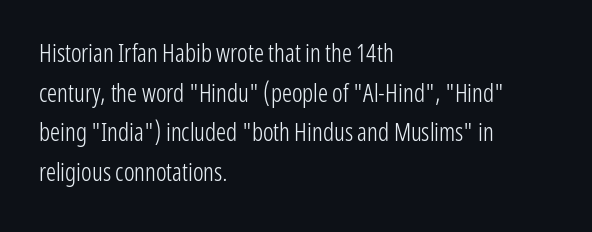
The image shows 25 px text type, upright; set left-aligned, normal line spacing (1.59x), normal letter spacing, not underlined.
